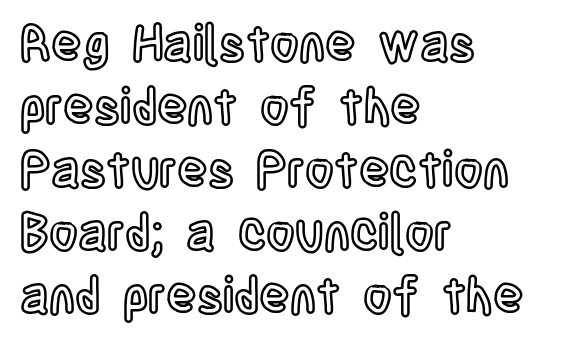
Italic? Not at all — the glyphs are vertical. Each line starts at the same left margin while the right side varies. Type without underlining. The passage shown has conventional tracking throughout. Leading: standard. Here the designer chose a conventional face with non-uniform glyph widths.
